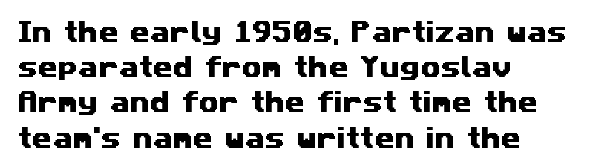
The image shows 23 px text type; set left-aligned, normal line spacing (1.53x), normal letter spacing, not underlined.
